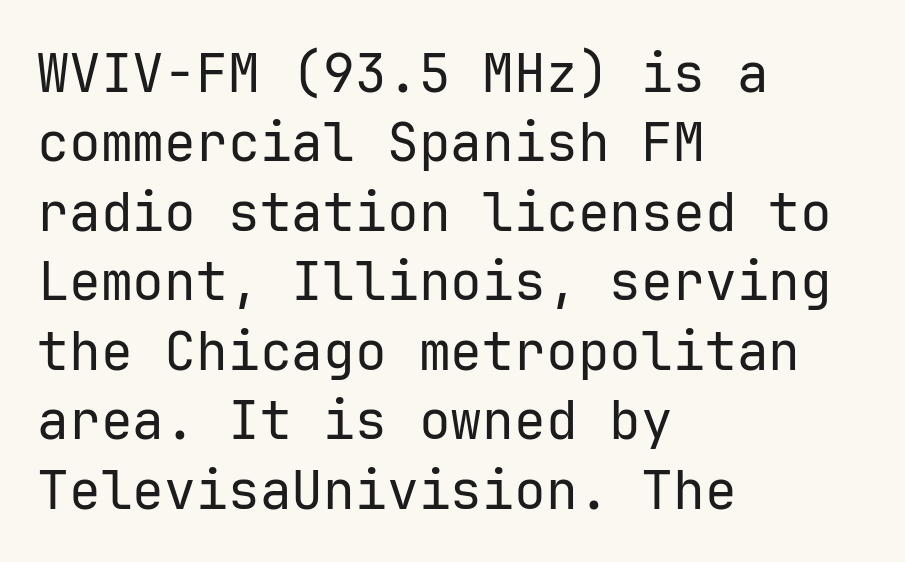
The image shows 53 px regular-weight sans-serif type, upright, monospaced; set left-aligned, normal line spacing (1.31x), normal letter spacing, not underlined; low stroke contrast and a medium x-height.
